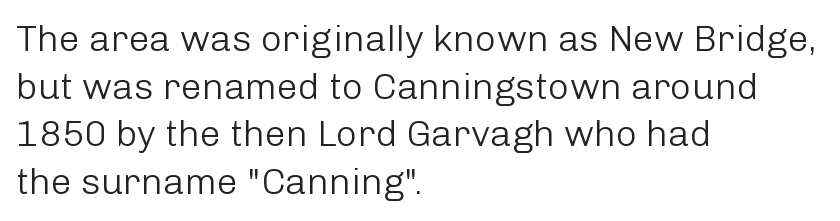
The image shows 37 px light sans-serif type, upright; set left-aligned, normal line spacing (1.29x), normal letter spacing, not underlined; low stroke contrast and a medium x-height.
